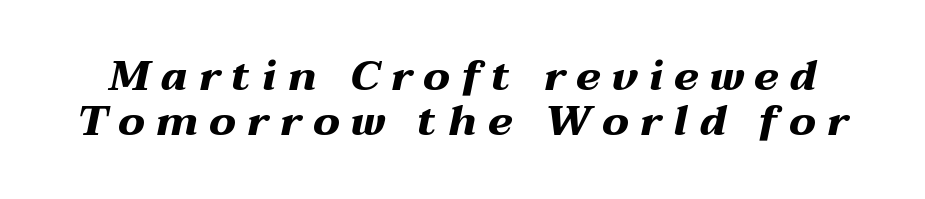
These lines carry a lot of weight — the face is fully bold. These lines were composed using italics. Decoration check: the copy has no underline. A typesetter would call this proportional, since set widths differ per character. Successive baselines arrive quickly, one right under another.
